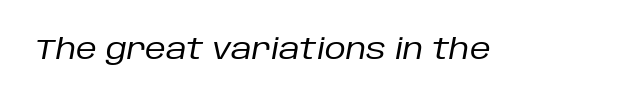
{"italic": "yes", "lean": "right", "slant_degrees": 10, "bold": "no", "weight": "regular", "width": "normal", "stroke_contrast": "low", "x_height": "large", "monospaced": "no", "underline": "no", "letter_spacing": "normal", "letter_spacing_em": 0.0, "glyph_px": 29}
